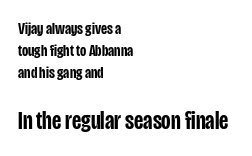
The image shows 26 px text type, upright; set left-aligned, normal line spacing (1.28x), normal letter spacing, not underlined; the second (bottom) block is 1.53x larger.
